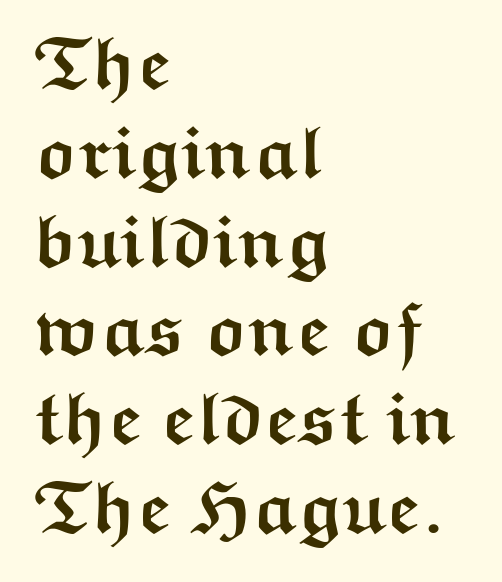
The image shows 74 px semibold, wide sans-serif type, upright; set left-aligned, line spacing 1.2x, normal letter spacing, not underlined; medium stroke contrast and a medium x-height.
